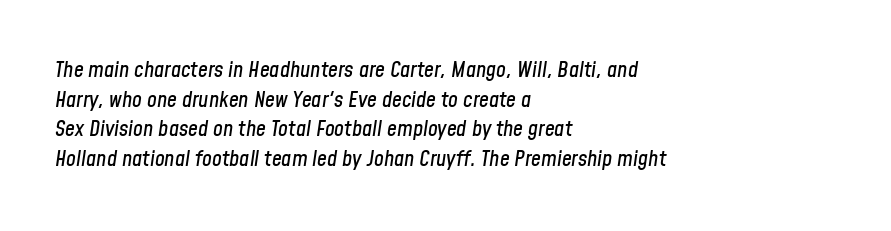
Q: Is the text italic (slanted)? A: Yes, it leans right by about 8 degrees.
Q: Is the text underlined? A: No.
Q: How is the paragraph aligned? A: Left-aligned.
Q: Is the spacing between letters normal or unusually wide? A: Normal.
Q: Is the spacing between lines tight, normal or loose? A: Normal.
